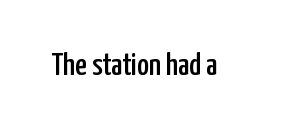
The words here are not underlined. Posture: upright roman. The horizontal fit of the characters is conventional and even. What kind of face is this? One without serifs — a sans.
